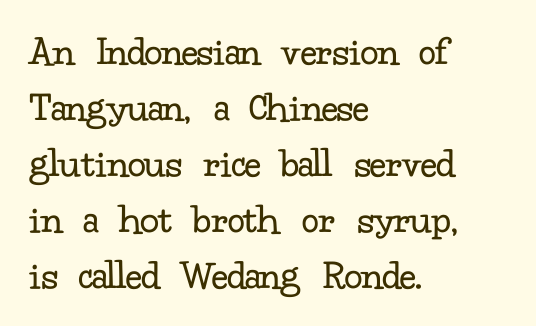
{"serif": "yes", "italic": "no", "bold": "no", "weight": "regular", "width": "normal", "stroke_contrast": "low", "x_height": "small", "monospaced": "no", "underline": "no", "align": "left", "line_spacing": "normal", "line_spacing_ratio": 1.3, "letter_spacing": "normal", "letter_spacing_em": 0.0, "glyph_px": 43}
